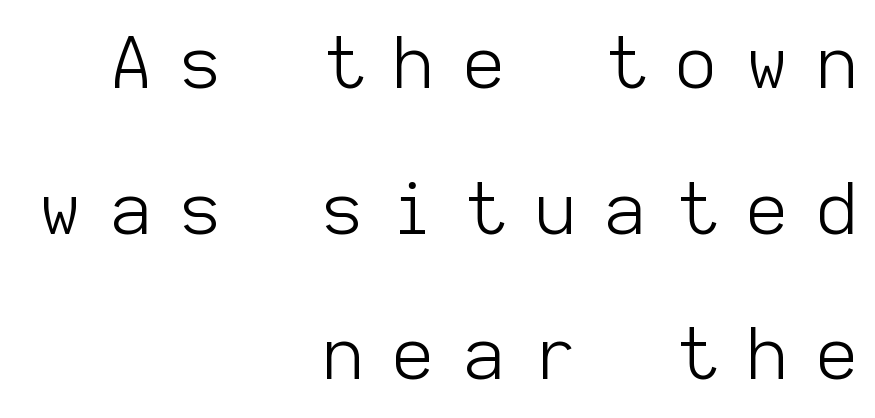
{"serif": "no", "italic": "no", "bold": "no", "weight": "light", "width": "normal", "stroke_contrast": "low", "x_height": "medium", "monospaced": "yes", "underline": "no", "align": "right", "line_spacing": "loose", "line_spacing_ratio": 2.05, "letter_spacing": "wide", "letter_spacing_em": 0.42, "glyph_px": 71}
